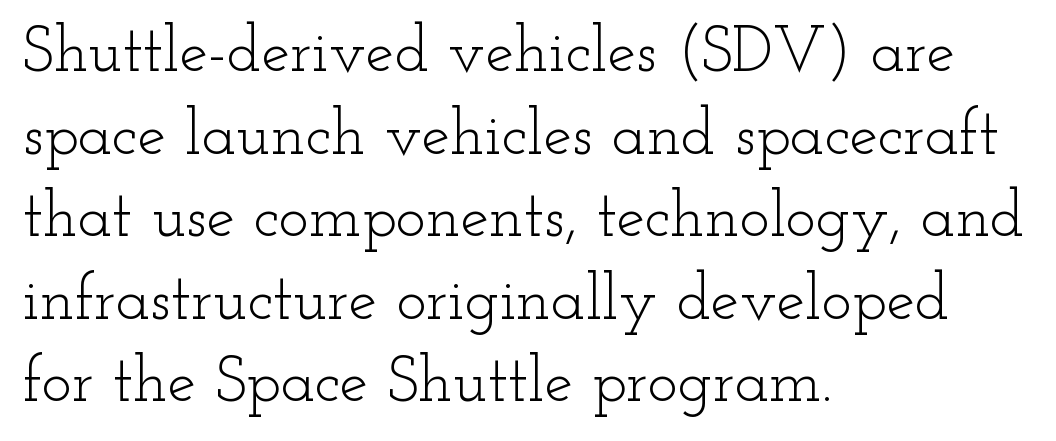
Q: Is the text bold? A: No.
Q: Is the text italic (slanted)? A: No, it is upright.
Q: Is the typeface a serif or a sans-serif typeface? A: Serif.
Q: Is the text underlined? A: No.
Q: How is the paragraph aligned? A: Left-aligned.
Q: Is the spacing between letters normal or unusually wide? A: Normal.
Q: Is the spacing between lines tight, normal or loose? A: Normal.
Q: Width (condensed, normal, or wide)? A: Wide.
Q: Stroke contrast? A: Low.
Q: x-height? A: Small.
Q: Monospaced? A: No.
